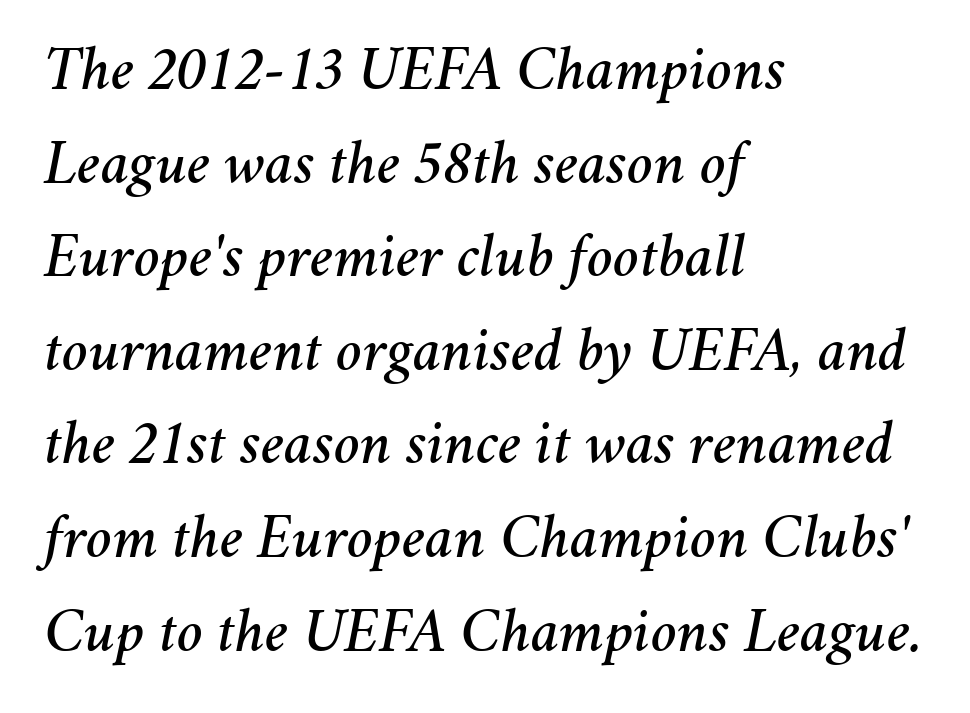
{"italic": "yes", "lean": "right", "slant_degrees": 11, "width": "normal", "stroke_contrast": "medium", "x_height": "medium", "monospaced": "no", "underline": "no", "align": "left", "line_spacing": "normal", "line_spacing_ratio": 1.51, "letter_spacing": "normal", "letter_spacing_em": 0.0, "glyph_px": 62}
